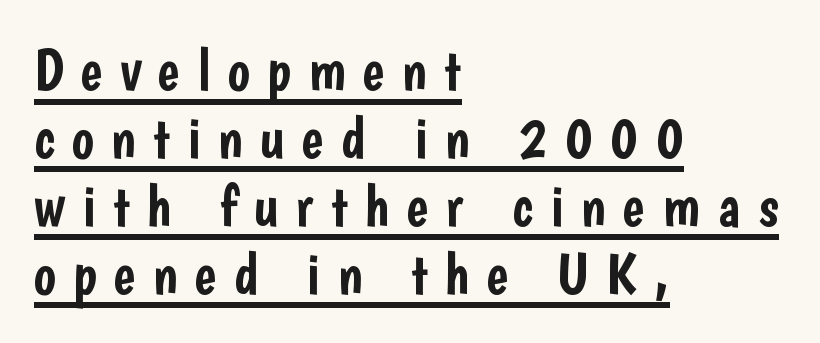
Q: Is the text italic (slanted)? A: No, it is upright.
Q: Is the typeface a serif or a sans-serif typeface? A: Sans-serif.
Q: Is the text underlined? A: Yes.
Q: How is the paragraph aligned? A: Left-aligned.
Q: Is the spacing between letters normal or unusually wide? A: Unusually wide.
Q: Is the spacing between lines tight, normal or loose? A: Tight.
Q: Width (condensed, normal, or wide)? A: Condensed.
Q: Stroke contrast? A: Low.
Q: x-height? A: Medium.
Q: Monospaced? A: No.
